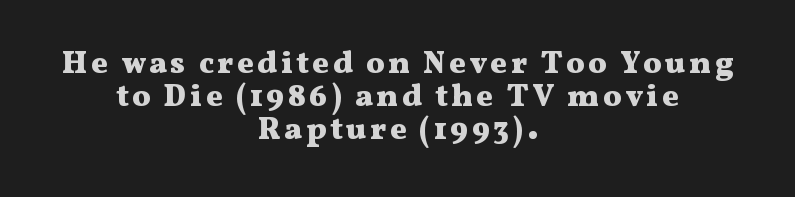
{"serif": "yes", "italic": "no", "bold": "yes", "weight": "heavy", "width": "wide", "stroke_contrast": "medium", "x_height": "medium", "monospaced": "no", "underline": "no", "align": "center", "line_spacing": "tight", "line_spacing_ratio": 1.07, "glyph_px": 31}
